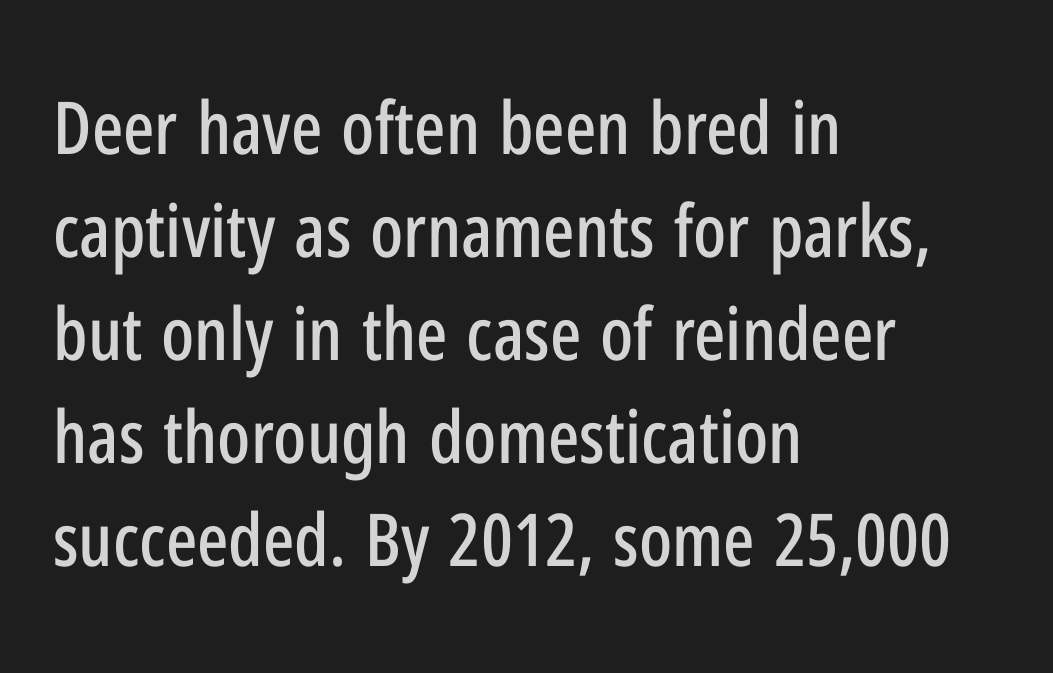
{"serif": "no", "italic": "no", "width": "condensed", "stroke_contrast": "low", "x_height": "medium", "monospaced": "no", "underline": "no", "align": "left", "line_spacing": "normal", "line_spacing_ratio": 1.41, "letter_spacing": "normal", "letter_spacing_em": 0.0, "glyph_px": 73}
